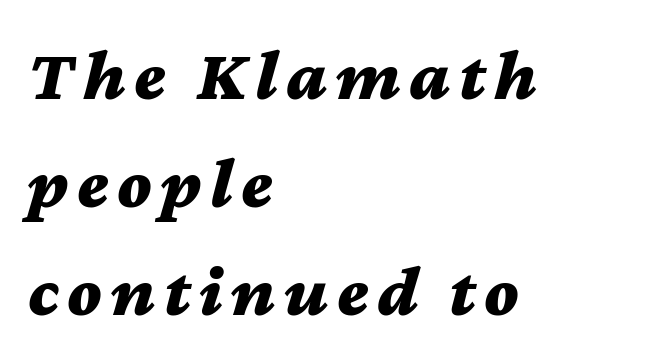
Bold? Absolutely — the strokes are thick and heavy. If you drew a line through each stem, it would be angled. Notice how the passage keeps a crisp vertical edge on the left only. How would I describe the line gaps? Plain and ordinary. Think of a printed novel: that variable character pitch is what you see here. Letters rest on an invisible, unmarked baseline.
